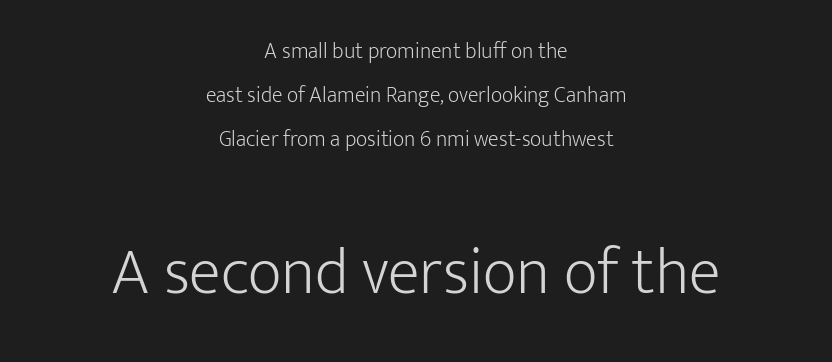
The image shows 66 px light sans-serif type, upright; set centered, loose line spacing (2.0x), normal letter spacing, not underlined; the second (bottom) block is 3.0x larger; low stroke contrast and a medium x-height.
